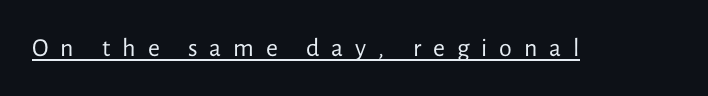
{"italic": "no", "bold": "no", "underline": "yes", "letter_spacing": "wide", "letter_spacing_em": 0.46, "glyph_px": 26}
